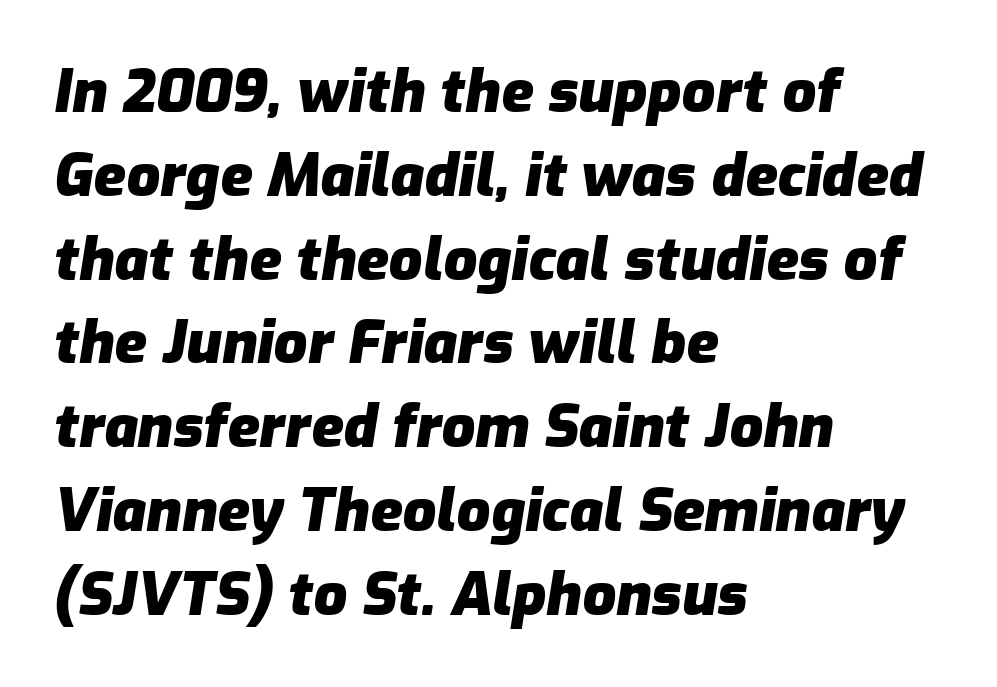
The image shows 59 px heavy type, italic (leaning right); set left-aligned, normal line spacing (1.42x), normal letter spacing, not underlined; low stroke contrast and a medium x-height.
